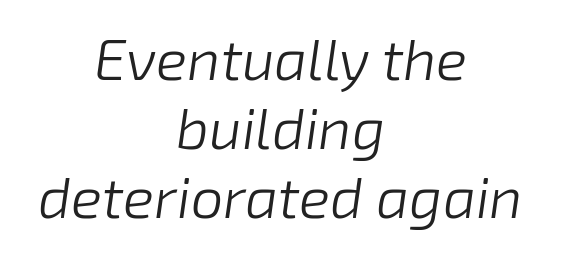
{"italic": "yes", "lean": "right", "slant_degrees": 8, "bold": "no", "weight": "light", "width": "normal", "stroke_contrast": "low", "x_height": "medium", "monospaced": "no", "underline": "no", "align": "center", "line_spacing_ratio": 1.19, "letter_spacing": "normal", "letter_spacing_em": 0.0, "glyph_px": 58}
